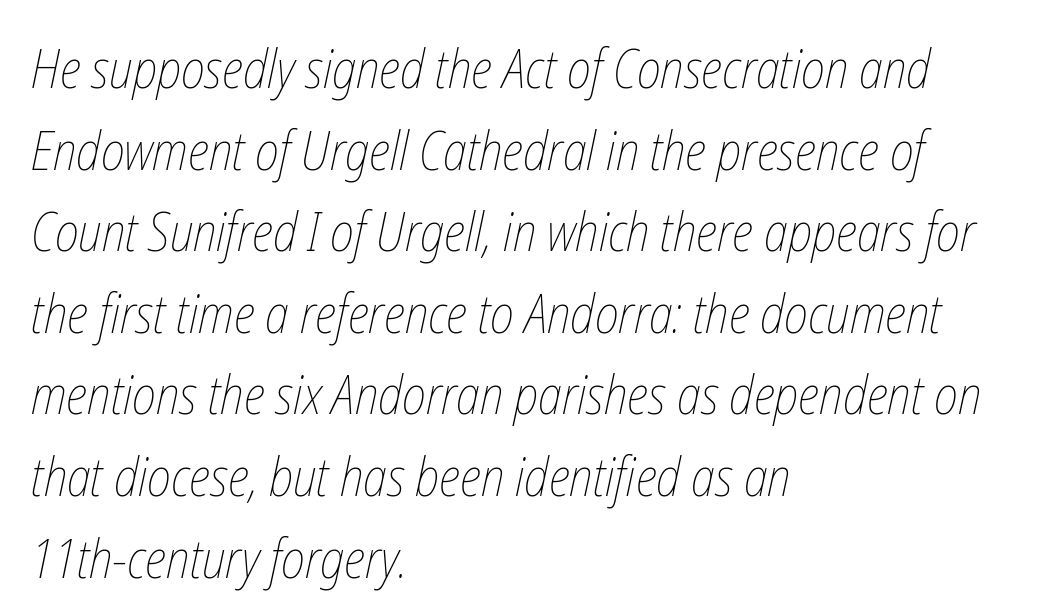
{"bold": "no", "weight": "thin", "width": "condensed", "stroke_contrast": "low", "x_height": "medium", "monospaced": "no", "underline": "no", "align": "left", "line_spacing": "normal", "line_spacing_ratio": 1.54, "letter_spacing": "normal", "letter_spacing_em": 0.0, "glyph_px": 53}
